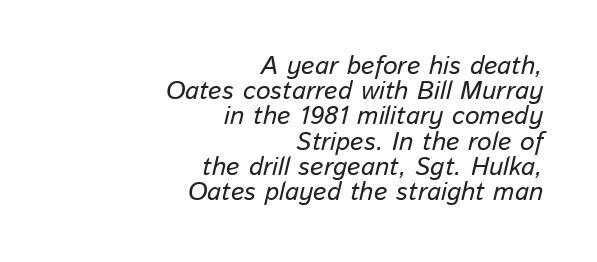
The image shows 26 px text type, italic (leaning right); set right-aligned, tight line spacing (0.97x), normal letter spacing, not underlined.
